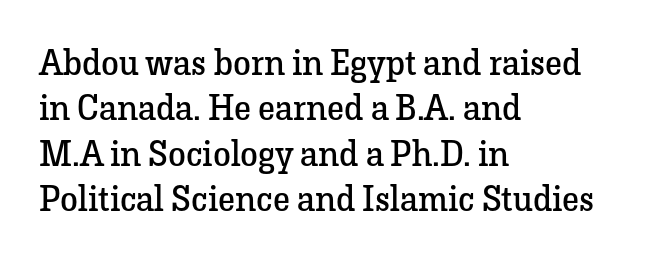
{"serif": "yes", "italic": "no", "bold": "no", "weight": "regular", "width": "normal", "stroke_contrast": "low", "x_height": "medium", "monospaced": "no", "underline": "no", "align": "left", "line_spacing": "normal", "line_spacing_ratio": 1.26, "letter_spacing": "normal", "letter_spacing_em": 0.0, "glyph_px": 36}
